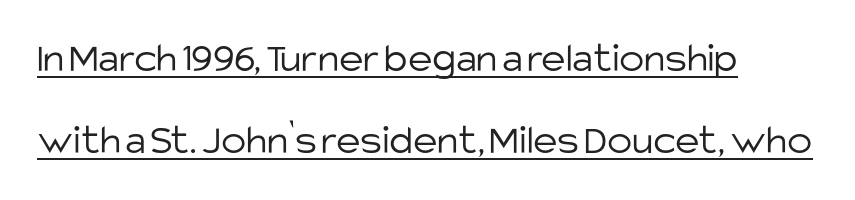
The type is set solid horizontally, with unmodified tracking. Letterform terminals end flat and unadorned throughout the passage. The strokes carry an ordinary text weight at most. The face used here is proportionally spaced, like ordinary book or web type. This sample is left-justified, so line endings fall wherever the words run out.
